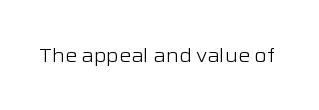
Q: Is the text bold? A: No.
Q: Is the text italic (slanted)? A: No, it is upright.
Q: Is the text underlined? A: No.
Q: Is the spacing between letters normal or unusually wide? A: Normal.
